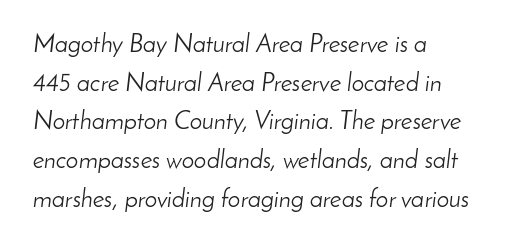
The image shows 25 px text type, italic (leaning right); set left-aligned, normal line spacing (1.55x), normal letter spacing, not underlined.
